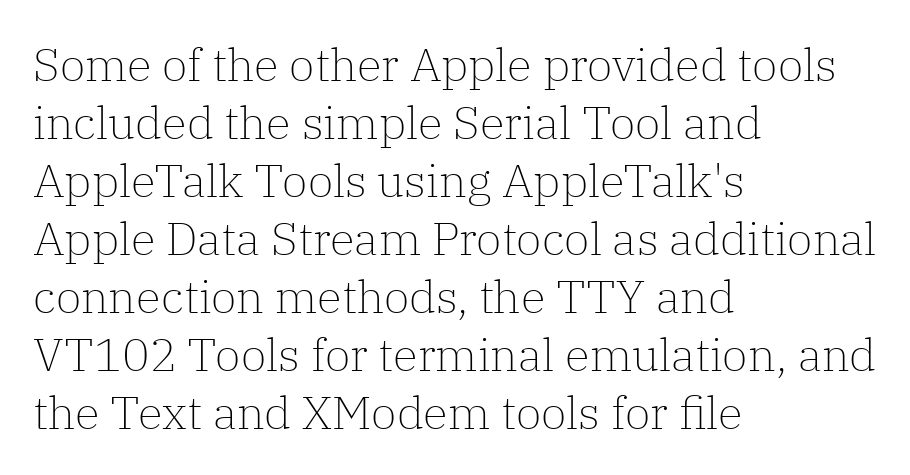
Q: Is the text bold? A: No.
Q: Is the text italic (slanted)? A: No, it is upright.
Q: Is the typeface a serif or a sans-serif typeface? A: Serif.
Q: Is the text underlined? A: No.
Q: How is the paragraph aligned? A: Left-aligned.
Q: Is the spacing between letters normal or unusually wide? A: Normal.
Q: Is the spacing between lines tight, normal or loose? A: Normal.
Q: Width (condensed, normal, or wide)? A: Normal.
Q: Stroke contrast? A: Low.
Q: x-height? A: Medium.
Q: Monospaced? A: No.
